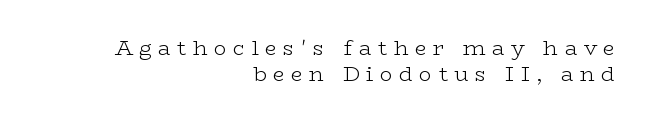
Q: Is the text bold? A: No.
Q: Is the text italic (slanted)? A: No, it is upright.
Q: Is the text underlined? A: No.
Q: How is the paragraph aligned? A: Right-aligned.
Q: Is the spacing between letters normal or unusually wide? A: Unusually wide.
